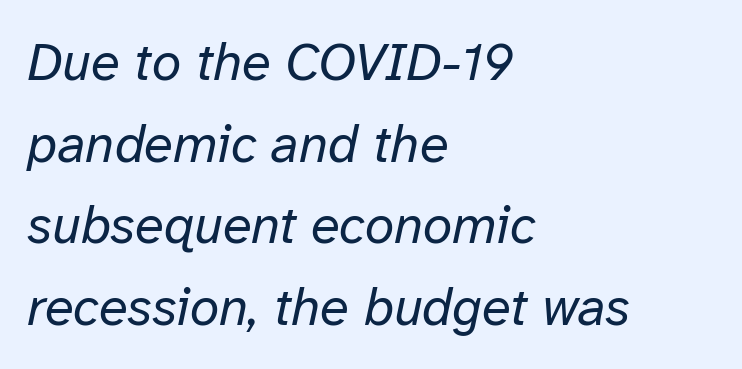
Nothing unusual about the tracking: characters are spaced as the font intends. This reads as an unemphasized weight, regular at the heaviest. The face used here has a pronounced slope to its letters. Proportional: the letters do not fall into vertical columns. Reading down the block, your eye returns to a fixed left position each line.
